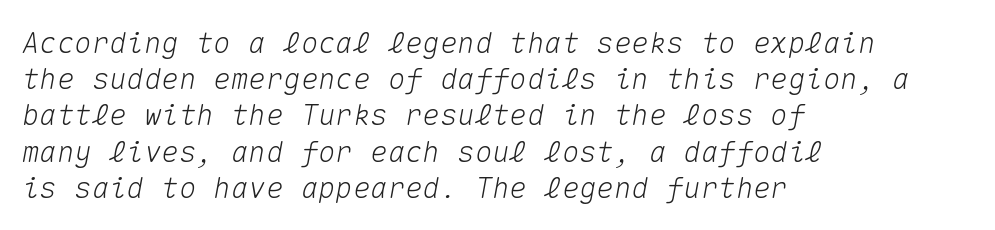
The image shows 29 px text type, italic (leaning right), monospaced; set left-aligned, normal line spacing (1.25x), normal letter spacing, not underlined; medium stroke contrast and a medium x-height.
